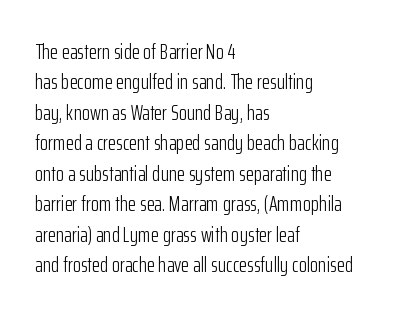
Letter spacing: default. Ink coverage per letter is moderate at most. The rag falls on the right side of this text block. Descenders are the only things crossing below the line. This block has exactly the height ordinary leading produces. This is the regular roman posture of the typeface.
